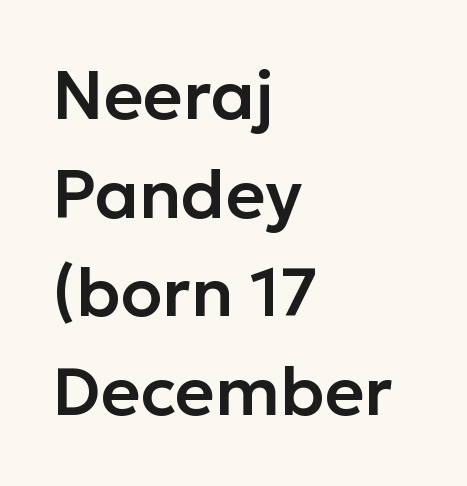
Q: Is the text italic (slanted)? A: No, it is upright.
Q: Is the typeface a serif or a sans-serif typeface? A: Sans-serif.
Q: Is the text underlined? A: No.
Q: How is the paragraph aligned? A: Left-aligned.
Q: Is the spacing between letters normal or unusually wide? A: Normal.
Q: Is the spacing between lines tight, normal or loose? A: Normal.
Q: Width (condensed, normal, or wide)? A: Normal.
Q: Stroke contrast? A: Low.
Q: x-height? A: Medium.
Q: Monospaced? A: No.
